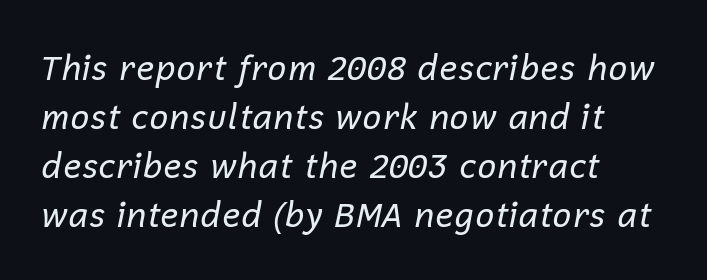
The image shows 34 px regular-weight type, italic (leaning right); set left-aligned, normal line spacing (1.44x), normal letter spacing, not underlined; low stroke contrast and a medium x-height.
